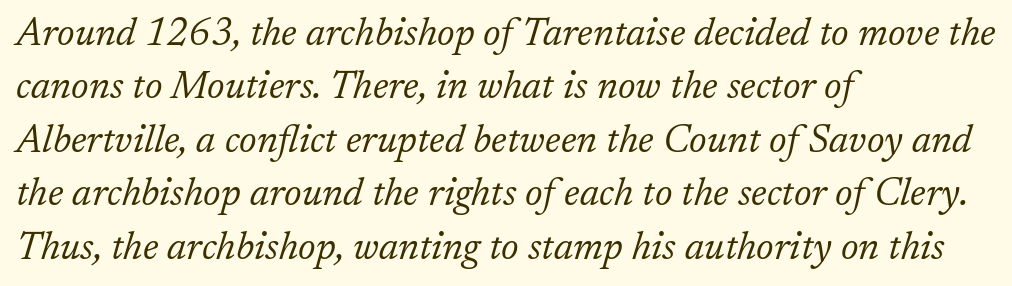
{"serif": "yes", "italic": "yes", "lean": "right", "slant_degrees": 17, "bold": "no", "weight": "light", "width": "normal", "stroke_contrast": "low", "x_height": "medium", "monospaced": "no", "underline": "no", "align": "left", "line_spacing": "normal", "line_spacing_ratio": 1.37, "letter_spacing": "normal", "letter_spacing_em": 0.0, "glyph_px": 39}
